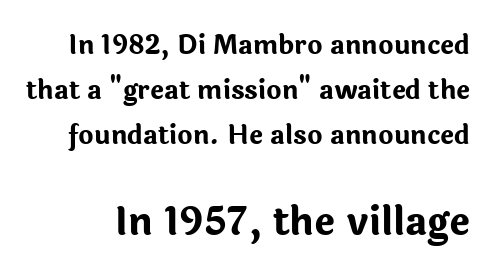
The image shows 39 px bold sans-serif type, upright; set line spacing 1.74x, normal letter spacing, not underlined; the second (bottom) block is 1.5x larger; low stroke contrast and a medium x-height.
